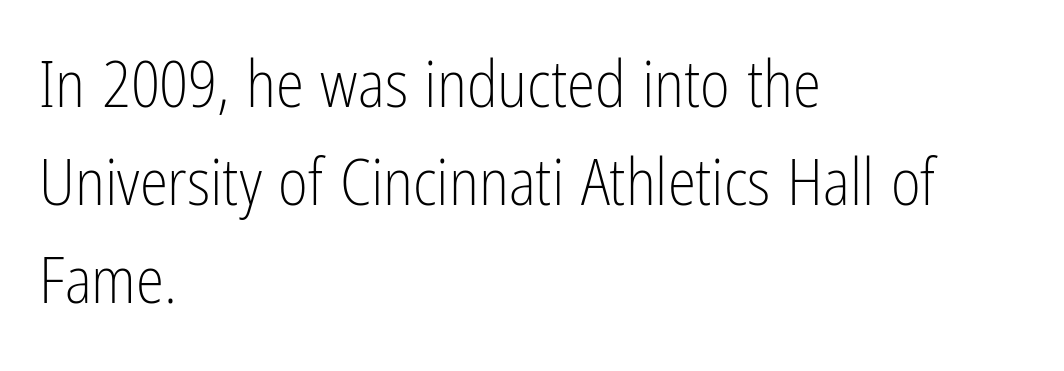
The image shows 64 px light, condensed sans-serif type, upright; set left-aligned, normal line spacing (1.53x), normal letter spacing, not underlined; low stroke contrast and a medium x-height.
